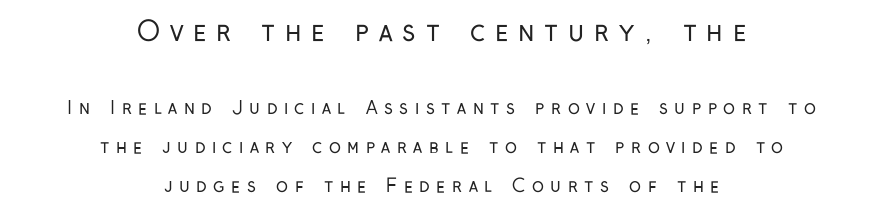
{"italic": "no", "bold": "no", "underline": "no", "align": "center", "line_spacing": "loose", "line_spacing_ratio": 2.16, "letter_spacing": "wide", "letter_spacing_em": 0.36, "larger_block": "first", "size_ratio": 1.5, "glyph_px": 27}
